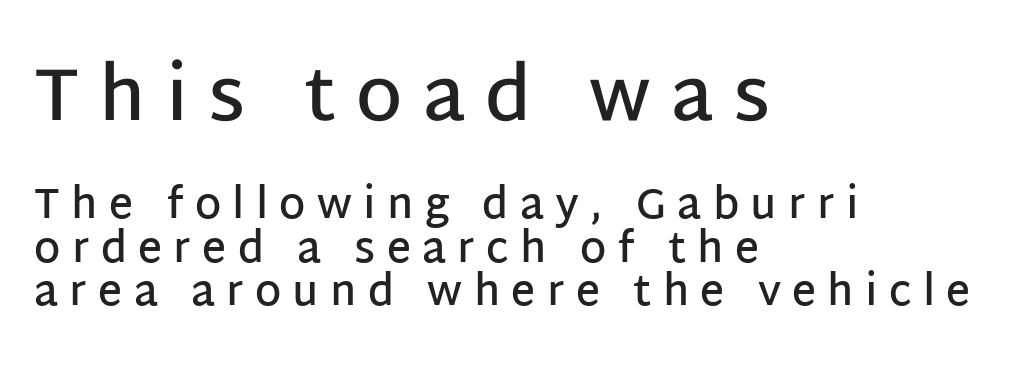
Q: Is the text bold? A: Semi-bold.
Q: Is the text italic (slanted)? A: No, it is upright.
Q: Is the typeface a serif or a sans-serif typeface? A: Sans-serif.
Q: Is the text underlined? A: No.
Q: How is the paragraph aligned? A: Left-aligned.
Q: Is the spacing between letters normal or unusually wide? A: Unusually wide.
Q: Is the spacing between lines tight, normal or loose? A: Tight.
Q: Which block of text is set in a larger size, the first (top) or the second (bottom)? A: The first (top) one.
Q: Width (condensed, normal, or wide)? A: Normal.
Q: Stroke contrast? A: Low.
Q: x-height? A: Large.
Q: Monospaced? A: No.
